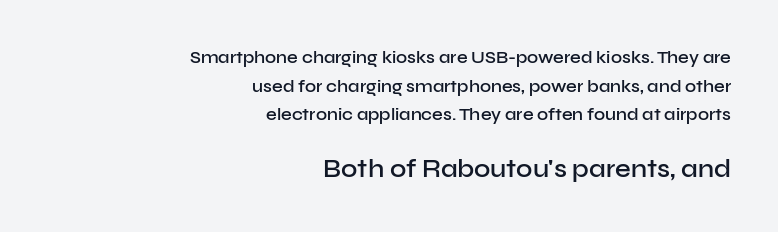
The image shows 25 px text type, upright; set right-aligned, normal line spacing (1.69x), normal letter spacing, not underlined; the second (bottom) block is 1.47x larger.
